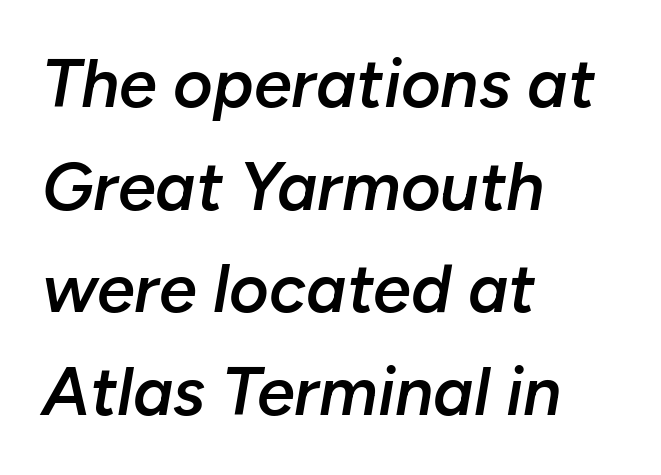
{"italic": "yes", "lean": "right", "slant_degrees": 10, "bold": "semi", "weight": "semibold", "width": "normal", "stroke_contrast": "low", "x_height": "medium", "monospaced": "no", "underline": "no", "align": "left", "line_spacing": "normal", "line_spacing_ratio": 1.51, "letter_spacing": "normal", "letter_spacing_em": 0.0, "glyph_px": 68}
